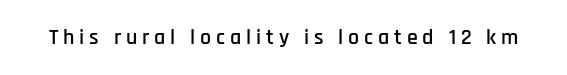
Q: Is the text italic (slanted)? A: No, it is upright.
Q: Is the text underlined? A: No.
Q: Is the spacing between letters normal or unusually wide? A: Unusually wide.
